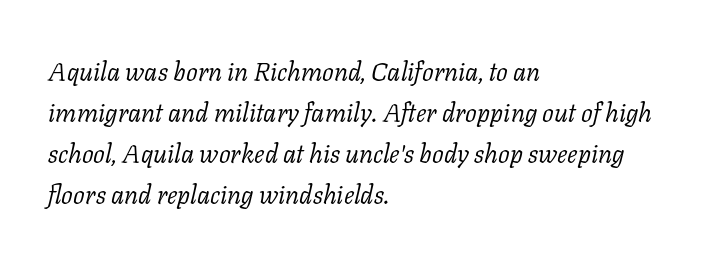
The image shows 26 px text type, italic (leaning right); set left-aligned, normal line spacing (1.58x), normal letter spacing, not underlined.
